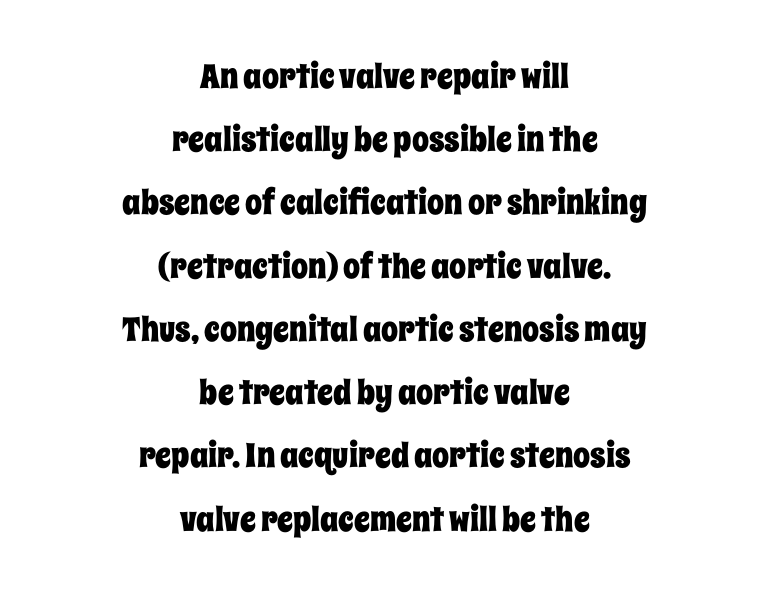
The image shows 34 px condensed type, upright; set centered, line spacing 1.86x, normal letter spacing, not underlined; low stroke contrast and a large x-height.
